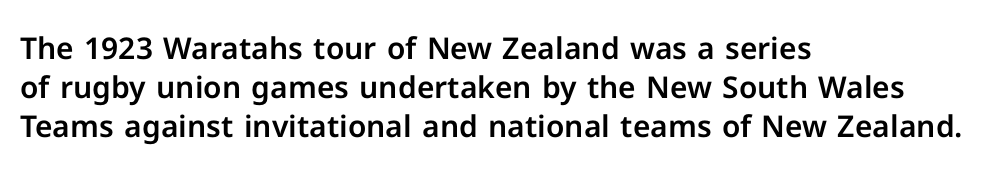
The image shows 30 px sans-serif type, upright; set left-aligned, normal line spacing (1.3x), normal letter spacing, not underlined; low stroke contrast and a medium x-height.
